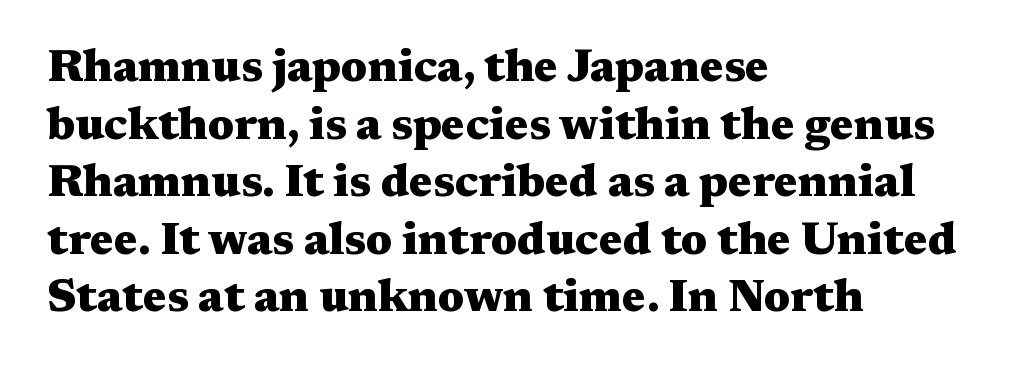
{"serif": "yes", "italic": "no", "bold": "yes", "weight": "heavy", "width": "wide", "stroke_contrast": "medium", "x_height": "medium", "monospaced": "no", "underline": "no", "align": "left", "line_spacing": "normal", "line_spacing_ratio": 1.28, "letter_spacing": "normal", "letter_spacing_em": 0.0, "glyph_px": 45}
